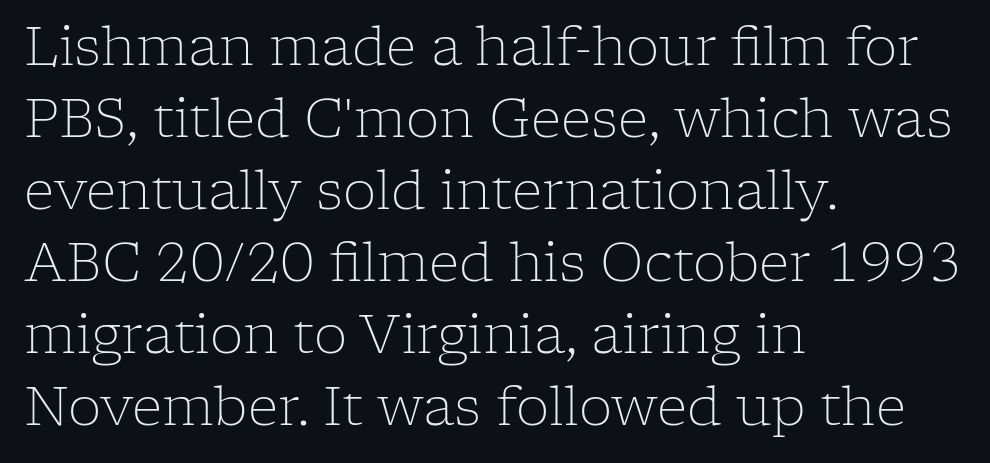
Q: Is the text bold? A: No.
Q: Is the text italic (slanted)? A: No, it is upright.
Q: Is the typeface a serif or a sans-serif typeface? A: Serif.
Q: Is the text underlined? A: No.
Q: How is the paragraph aligned? A: Left-aligned.
Q: Is the spacing between letters normal or unusually wide? A: Normal.
Q: Is the spacing between lines tight, normal or loose? A: Normal.
Q: Width (condensed, normal, or wide)? A: Normal.
Q: Stroke contrast? A: Low.
Q: x-height? A: Medium.
Q: Monospaced? A: No.
